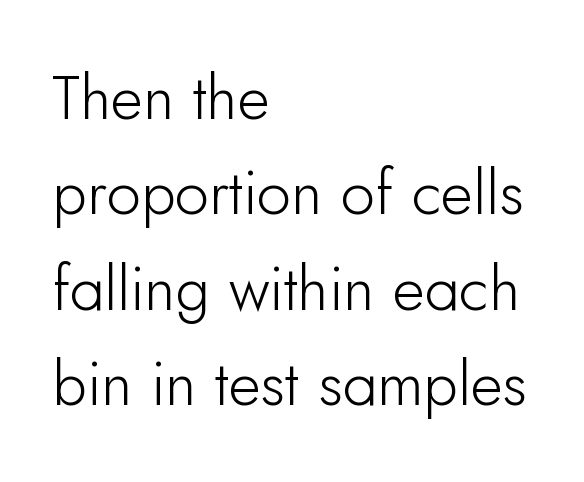
The type family on display is of the sans-serif kind. This rendering uses left alignment, leaving the right contour irregular. Characters follow at the spacing the type designer built in. Nope, not italic — everything's standing straight.
